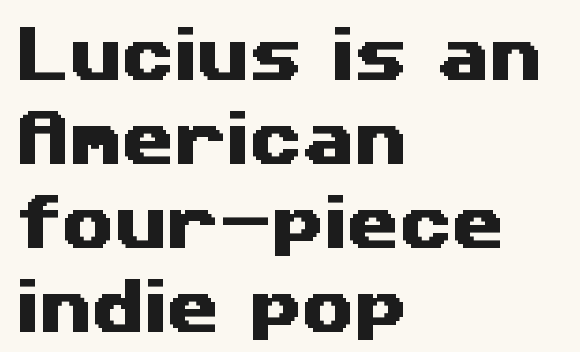
The image shows 60 px wide sans-serif type; set left-aligned, normal line spacing (1.4x), normal letter spacing, not underlined; medium stroke contrast and a medium x-height.
